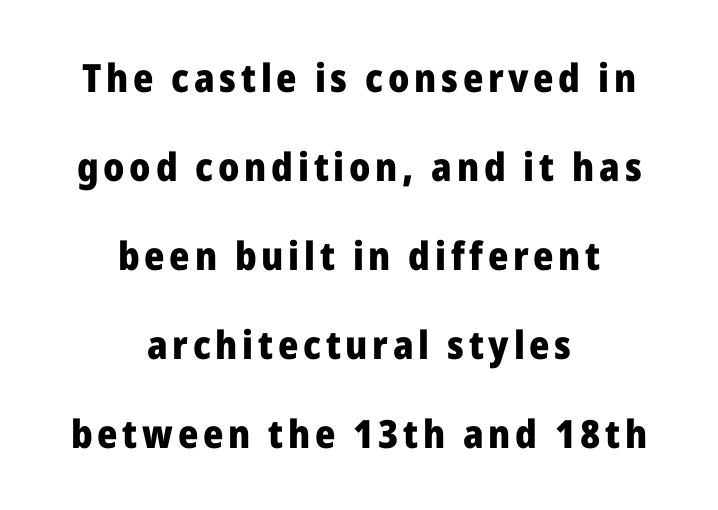
{"serif": "no", "italic": "no", "bold": "yes", "weight": "heavy", "width": "normal", "stroke_contrast": "low", "x_height": "medium", "monospaced": "no", "underline": "no", "align": "center", "line_spacing": "loose", "line_spacing_ratio": 2.28, "glyph_px": 39}
